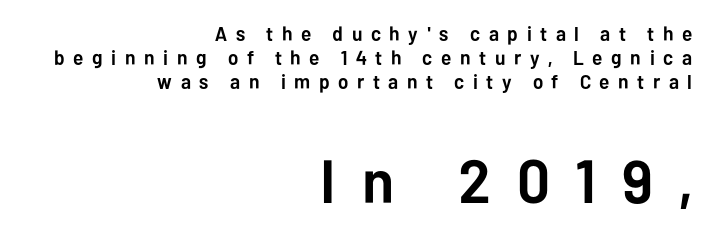
{"serif": "no", "italic": "no", "bold": "yes", "weight": "semibold", "width": "normal", "stroke_contrast": "low", "x_height": "medium", "monospaced": "no", "underline": "no", "align": "right", "line_spacing_ratio": 1.21, "letter_spacing": "wide", "letter_spacing_em": 0.43, "larger_block": "second", "size_ratio": 3.05, "glyph_px": 61}
